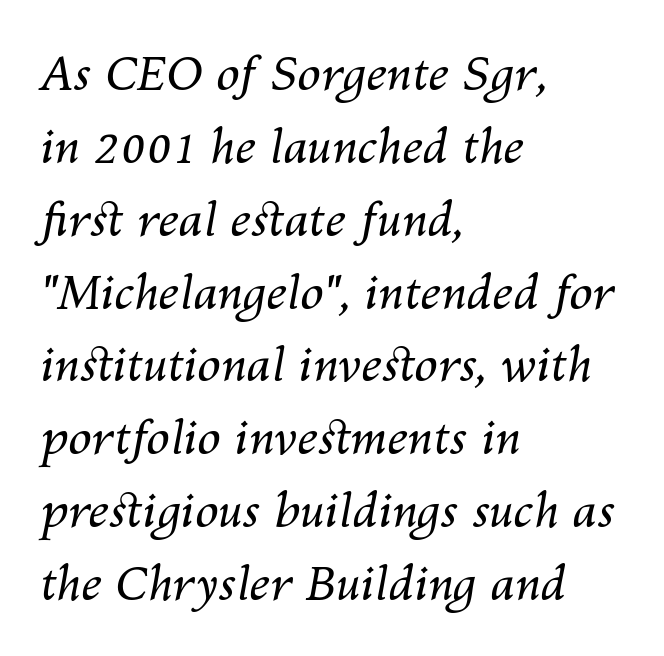
The image shows 47 px regular-weight type, italic (leaning right); set left-aligned, normal line spacing (1.55x), normal letter spacing, not underlined; medium stroke contrast and a medium x-height.
